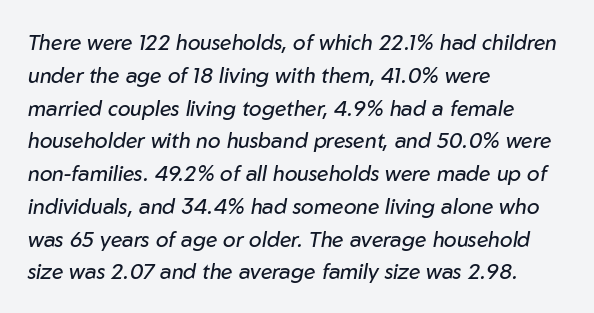
{"italic": "yes", "lean": "right", "slant_degrees": 10, "bold": "no", "underline": "no", "align": "left", "line_spacing": "normal", "line_spacing_ratio": 1.56, "letter_spacing": "normal", "letter_spacing_em": 0.0, "glyph_px": 21}
